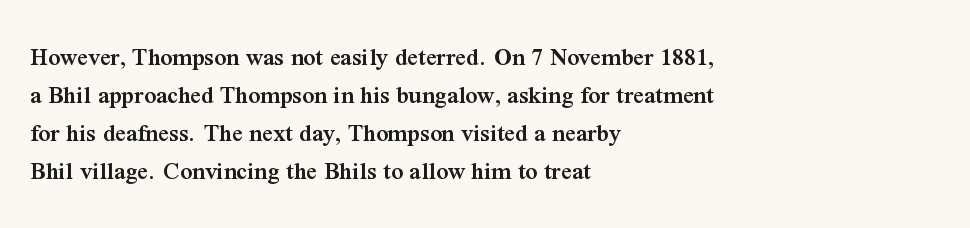
One glance says typical: line gaps are just what's usual. All the whitespace from short lines collects on the right. Stems and bowls a touch heavier than normal — semibold. Only glyphs here, with clear space below each row. Letter spacing: default.
